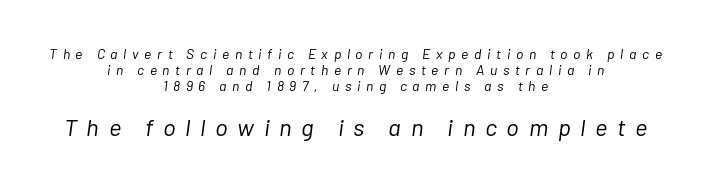
Q: Is the text bold? A: No.
Q: Is the text italic (slanted)? A: Yes, it leans right by about 7 degrees.
Q: Is the text underlined? A: No.
Q: How is the paragraph aligned? A: Centered.
Q: Is the spacing between letters normal or unusually wide? A: Unusually wide.
Q: Is the spacing between lines tight, normal or loose? A: Tight.
Q: Which block of text is set in a larger size, the first (top) or the second (bottom)? A: The second (bottom) one.
